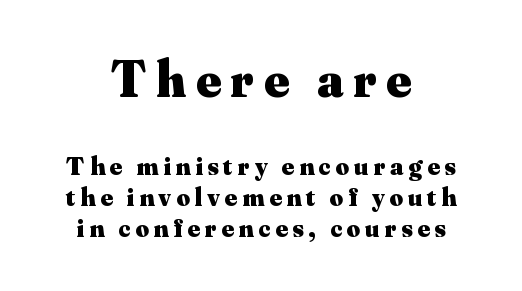
The image shows 52 px heavy serif type, upright; set centered, line spacing 1.19x, not underlined; the first (top) block is 2.0x larger; medium stroke contrast and a small x-height.
